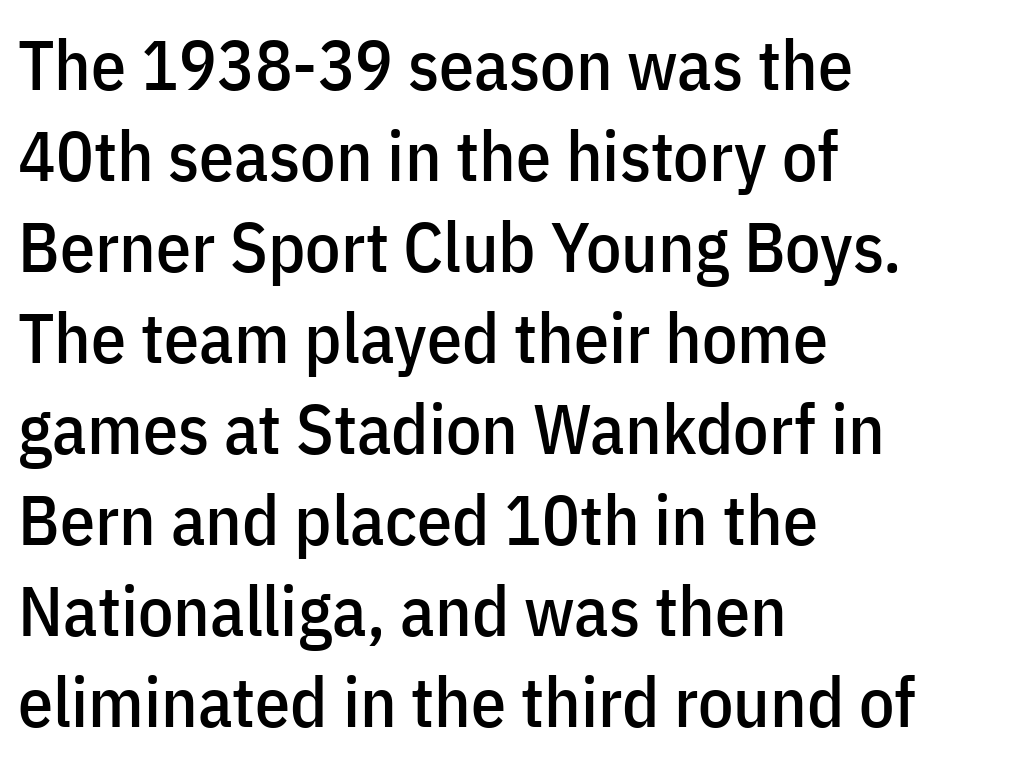
To sum up the face: it is a sans, with no serifs. Each letter keeps its own natural width here, so spacing adapts to shape. The tracking reads as untouched default to a designer's eye. Leading: standard.
